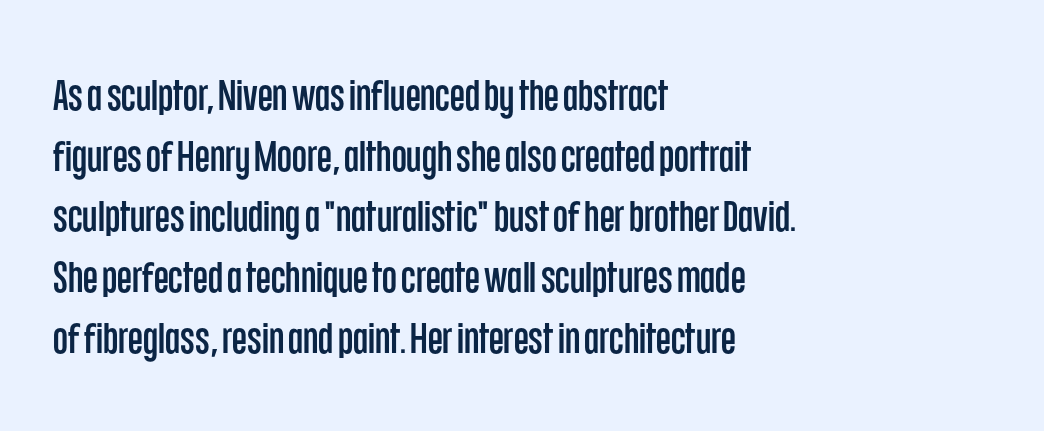
The type family on display is of the sans-serif kind. Think of a printed novel: that variable character pitch is what you see here. Line starts are locked; line ends wander. Is there any slant? The stems are plumb. Notice how descenders clear the ascenders below comfortably — that's standard leading. The letterforms sit shoulder to shoulder at normal distance.
